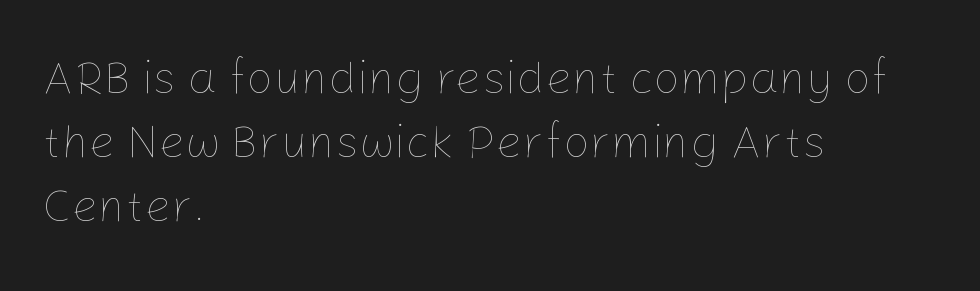
The image shows 47 px thin type, upright; set left-aligned, normal line spacing (1.36x), normal letter spacing, not underlined; low stroke contrast and a medium x-height.
